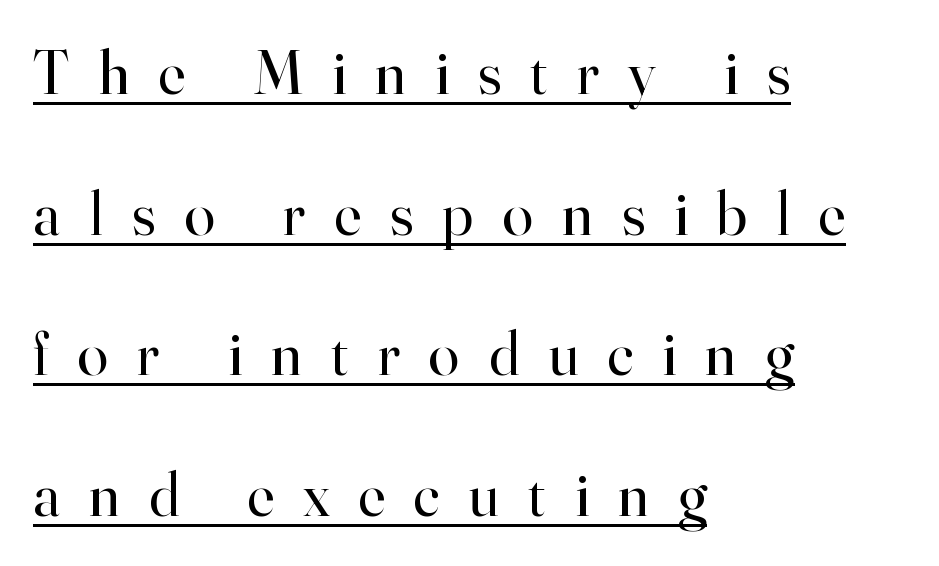
The image shows 62 px regular-weight serif type, upright; set left-aligned, loose line spacing (2.27x), unusually wide letter spacing (+0.47 em), underlined; high stroke contrast and a small x-height.
